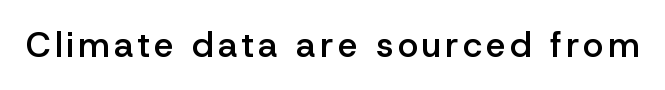
The image shows 35 px semibold sans-serif type, upright; set not underlined; low stroke contrast and a medium x-height.
